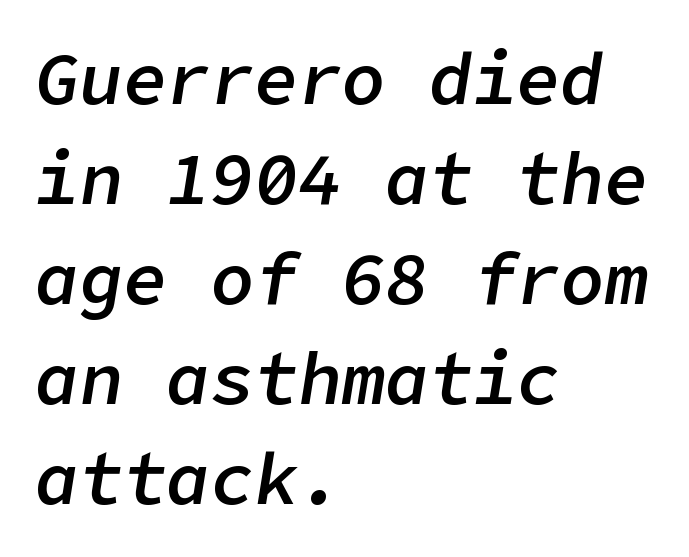
{"italic": "yes", "lean": "right", "slant_degrees": 9, "bold": "semi", "weight": "semibold", "width": "normal", "stroke_contrast": "low", "x_height": "medium", "underline": "no", "align": "left", "line_spacing": "normal", "line_spacing_ratio": 1.37, "letter_spacing": "normal", "letter_spacing_em": 0.0, "glyph_px": 73}
